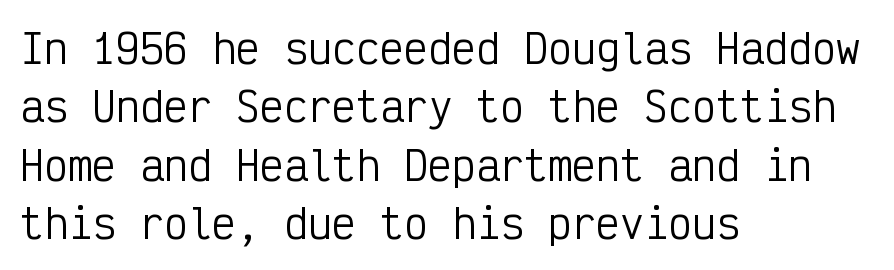
Q: Is the text bold? A: No.
Q: Is the text italic (slanted)? A: No, it is upright.
Q: Is the typeface a serif or a sans-serif typeface? A: Sans-serif.
Q: Is the text underlined? A: No.
Q: How is the paragraph aligned? A: Left-aligned.
Q: Is the spacing between letters normal or unusually wide? A: Normal.
Q: Is the spacing between lines tight, normal or loose? A: Normal.
Q: Width (condensed, normal, or wide)? A: Condensed.
Q: Stroke contrast? A: Low.
Q: x-height? A: Medium.
Q: Monospaced? A: Yes.
